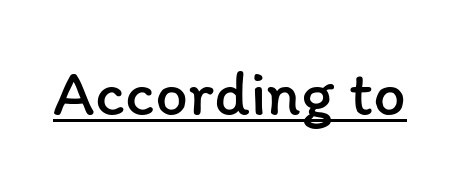
Here the glyphs are tracked normally, forming tight word shapes. What decoration does the sample have? An underline. The letters advance in unequal steps, a hallmark of proportional type. The font's upright variant was chosen for this text. Stem width sits at or under what a default text font uses.
